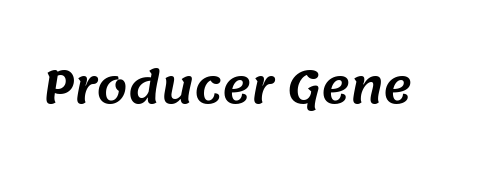
The image shows 44 px sans-serif type; set normal letter spacing, not underlined; medium stroke contrast and a large x-height.
